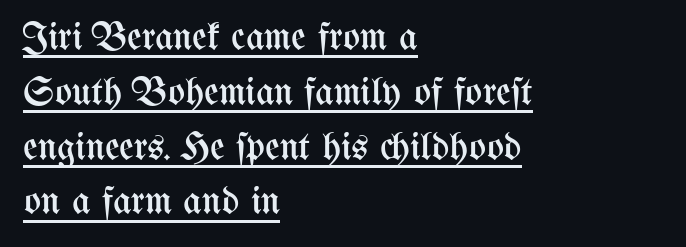
Q: Is the text bold? A: No.
Q: Is the text italic (slanted)? A: No, it is upright.
Q: Is the text underlined? A: Yes.
Q: How is the paragraph aligned? A: Left-aligned.
Q: Is the spacing between letters normal or unusually wide? A: Normal.
Q: Is the spacing between lines tight, normal or loose? A: Normal.
Q: Width (condensed, normal, or wide)? A: Condensed.
Q: Stroke contrast? A: Medium.
Q: x-height? A: Medium.
Q: Monospaced? A: No.
